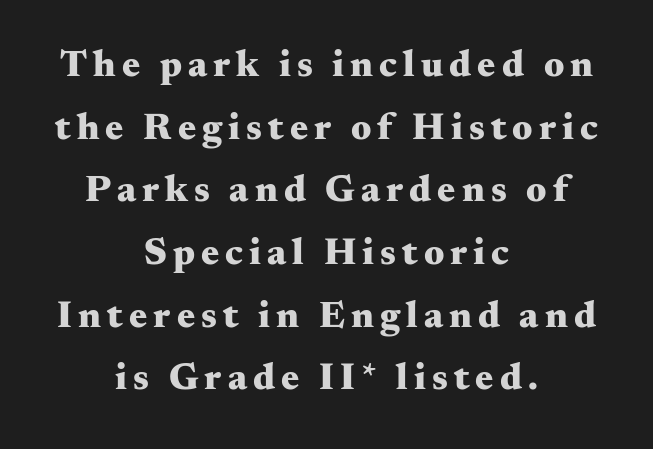
The image shows 38 px heavy, wide serif type, upright; set centered, normal line spacing (1.65x), not underlined; medium stroke contrast and a small x-height.
